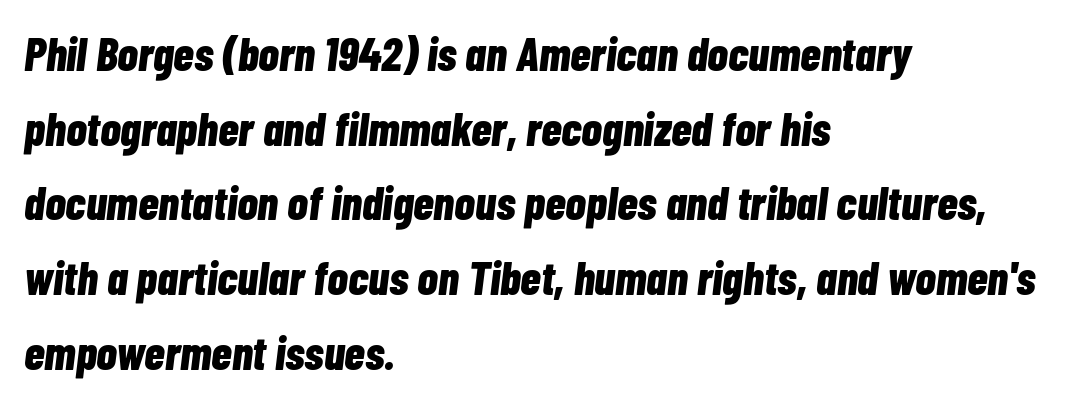
{"italic": "yes", "lean": "right", "slant_degrees": 7, "bold": "yes", "weight": "bold", "width": "condensed", "stroke_contrast": "low", "x_height": "medium", "monospaced": "no", "underline": "no", "align": "left", "line_spacing": "normal", "line_spacing_ratio": 1.59, "letter_spacing": "normal", "letter_spacing_em": 0.0, "glyph_px": 47}
